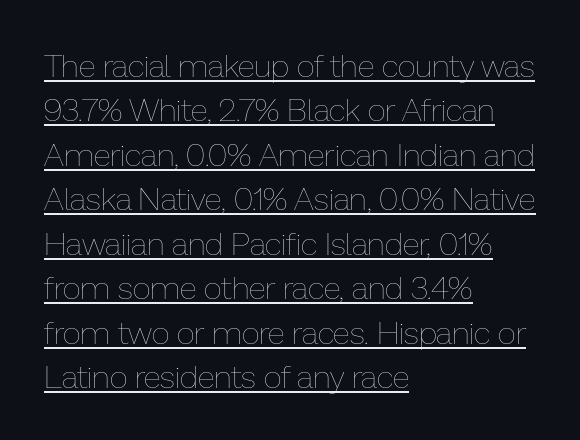
The image shows 32 px thin type, upright; set left-aligned, normal line spacing (1.39x), normal letter spacing, underlined; low stroke contrast and a medium x-height.
